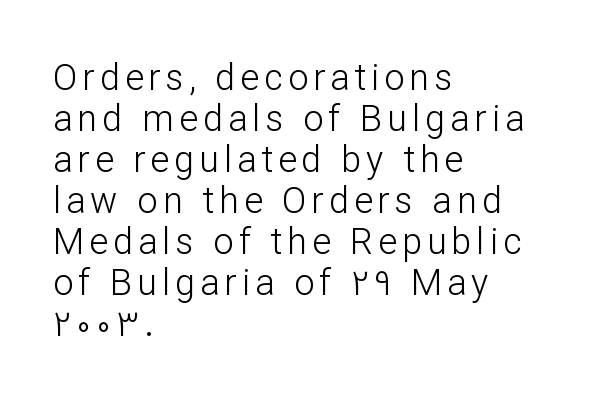
{"serif": "no", "italic": "no", "bold": "no", "weight": "light", "width": "normal", "stroke_contrast": "low", "x_height": "medium", "monospaced": "no", "underline": "no", "align": "left", "line_spacing": "tight", "line_spacing_ratio": 1.14, "glyph_px": 36}
